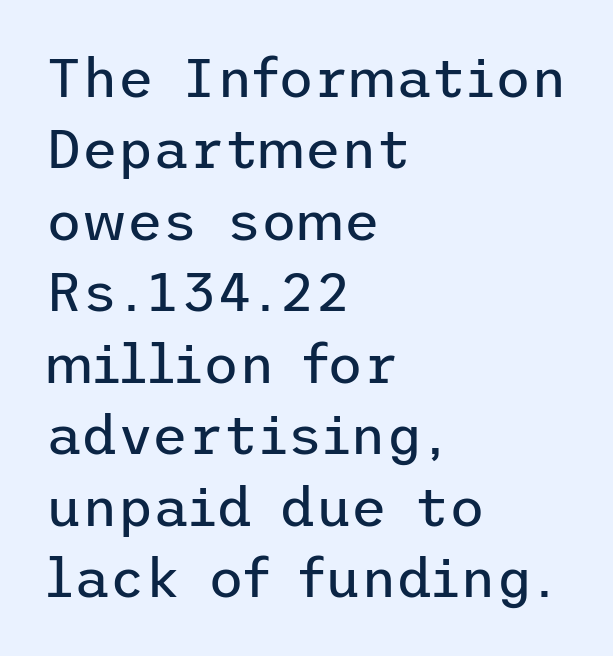
{"serif": "no", "italic": "no", "bold": "no", "weight": "regular", "width": "normal", "stroke_contrast": "low", "x_height": "medium", "underline": "no", "align": "left", "line_spacing": "normal", "line_spacing_ratio": 1.3, "letter_spacing": "normal", "letter_spacing_em": 0.0, "glyph_px": 55}
